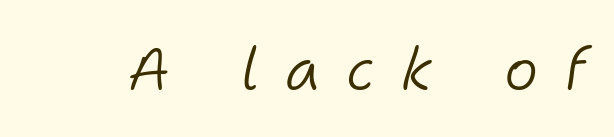
Q: Is the text bold? A: No.
Q: Is the text italic (slanted)? A: Yes, it leans right by about 11 degrees.
Q: Is the text underlined? A: No.
Q: Is the spacing between letters normal or unusually wide? A: Unusually wide.
Q: Width (condensed, normal, or wide)? A: Normal.
Q: Stroke contrast? A: Low.
Q: x-height? A: Medium.
Q: Monospaced? A: No.
